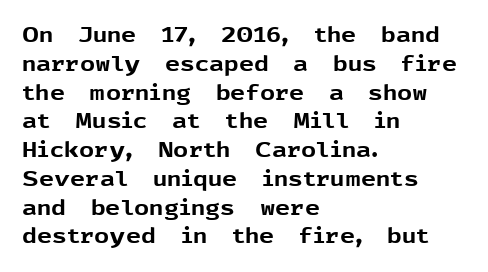
{"italic": "no", "bold": "yes", "underline": "no", "align": "left", "line_spacing": "normal", "line_spacing_ratio": 1.37, "letter_spacing": "normal", "letter_spacing_em": 0.0, "glyph_px": 21}
